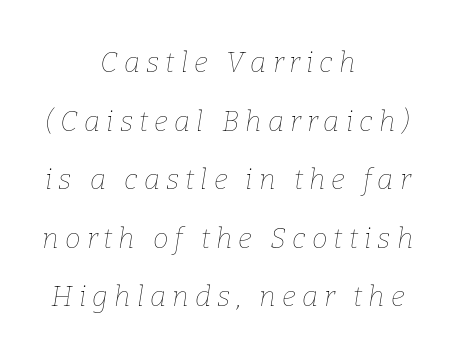
The image shows 28 px thin type, italic (leaning right); set centered, loose line spacing (2.09x), unusually wide letter spacing (+0.22 em), not underlined; low stroke contrast and a medium x-height.
